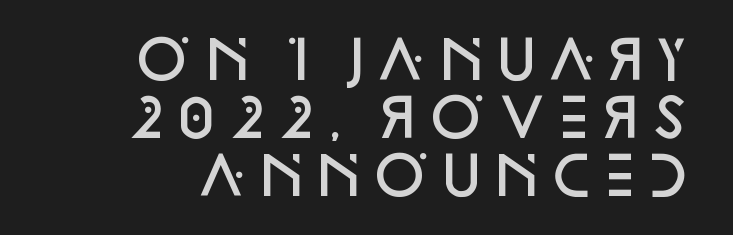
{"serif": "no", "italic": "no", "bold": "semi", "weight": "semibold", "width": "normal", "stroke_contrast": "low", "x_height": "large", "monospaced": "no", "underline": "no", "align": "right", "line_spacing": "tight", "line_spacing_ratio": 1.09, "letter_spacing": "normal", "letter_spacing_em": 0.0, "glyph_px": 53}
